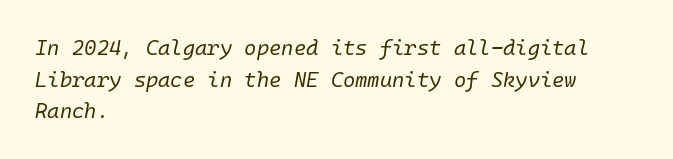
The image shows 21 px text type, italic (leaning right); set left-aligned, normal line spacing (1.51x), normal letter spacing, not underlined.
